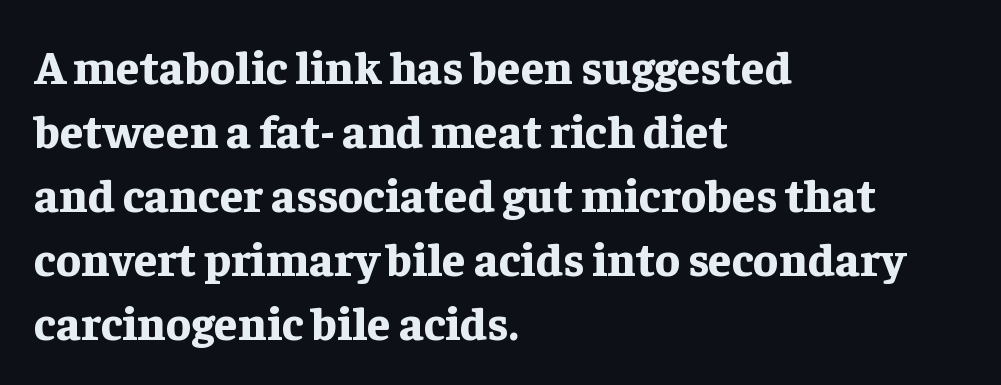
{"serif": "yes", "italic": "no", "bold": "yes", "weight": "bold", "width": "normal", "stroke_contrast": "low", "x_height": "medium", "monospaced": "no", "underline": "no", "align": "left", "line_spacing": "normal", "line_spacing_ratio": 1.36, "letter_spacing": "normal", "letter_spacing_em": 0.0, "glyph_px": 47}
